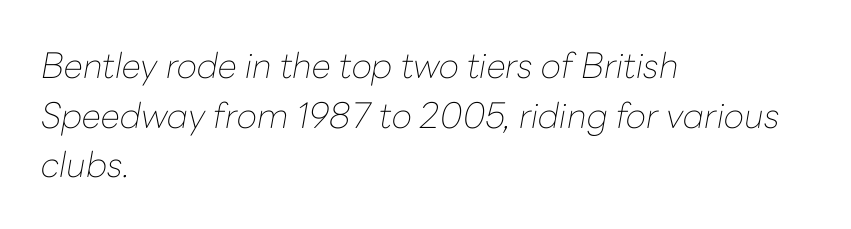
{"italic": "yes", "lean": "right", "slant_degrees": 10, "bold": "no", "weight": "thin", "width": "normal", "stroke_contrast": "low", "x_height": "medium", "monospaced": "no", "underline": "no", "align": "left", "line_spacing": "normal", "line_spacing_ratio": 1.42, "letter_spacing": "normal", "letter_spacing_em": 0.0, "glyph_px": 35}
